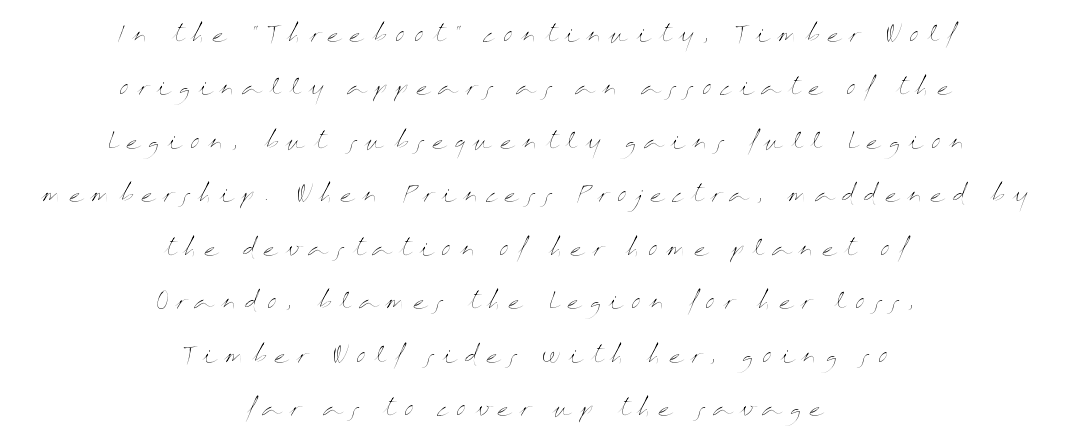
The image shows 22 px text type; set centered, loose line spacing (2.43x), unusually wide letter spacing (+0.35 em), not underlined.
